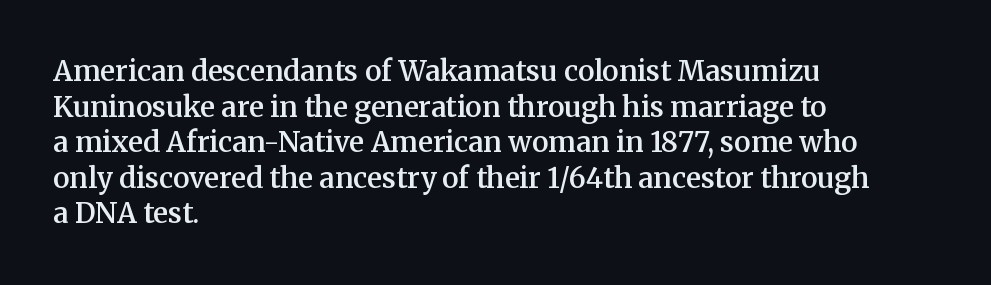
{"serif": "yes", "italic": "no", "bold": "semi", "weight": "semibold", "width": "normal", "stroke_contrast": "medium", "x_height": "medium", "monospaced": "no", "underline": "no", "align": "left", "line_spacing": "normal", "line_spacing_ratio": 1.27, "letter_spacing": "normal", "letter_spacing_em": 0.0, "glyph_px": 28}
